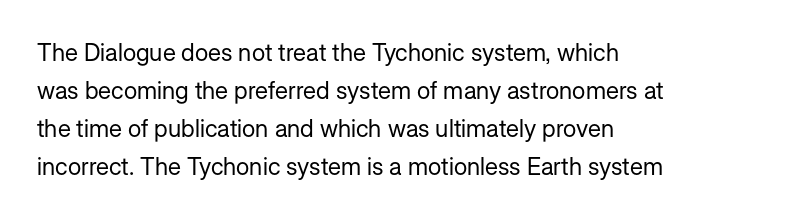
{"italic": "no", "bold": "no", "underline": "no", "align": "left", "line_spacing": "normal", "line_spacing_ratio": 1.59, "letter_spacing": "normal", "letter_spacing_em": 0.0, "glyph_px": 24}
